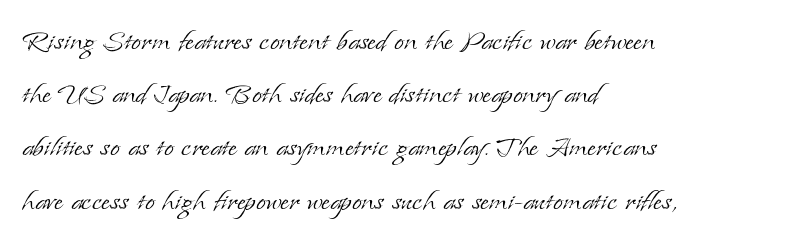
The image shows 35 px light serif type; set left-aligned, normal line spacing (1.52x), normal letter spacing, not underlined; low stroke contrast and a small x-height.
